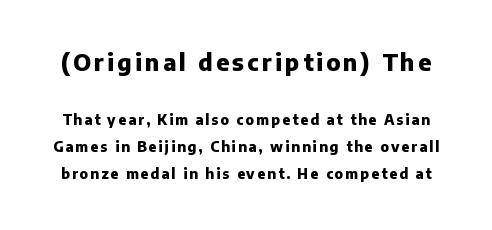
{"italic": "no", "bold": "yes", "underline": "no", "line_spacing": "loose", "line_spacing_ratio": 1.93, "larger_block": "first", "size_ratio": 1.64, "glyph_px": 23}
